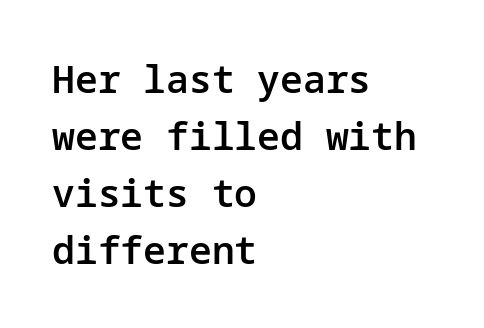
The specimen omits any rule beneath the text block's lines. No feet cap the strokes, marking this as sans-serif type. Bold? Not quite — semibold, heavier than regular but stopping short. Horizontal bands of white between lines are of average thickness. Short and long lines alike share a common starting point at left.
